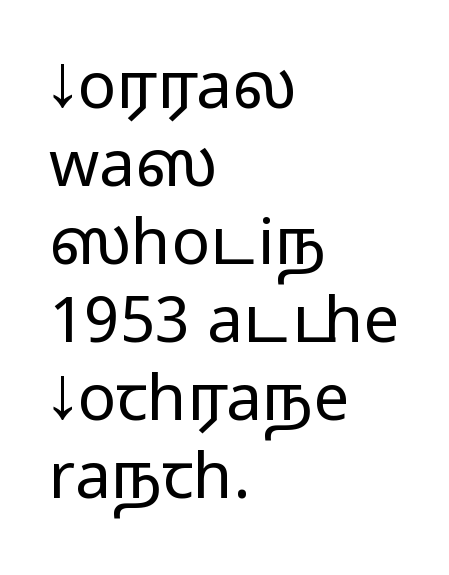
{"serif": "no", "italic": "no", "width": "wide", "stroke_contrast": "medium", "monospaced": "no", "underline": "no", "align": "left", "line_spacing_ratio": 1.22, "letter_spacing": "normal", "letter_spacing_em": 0.0, "glyph_px": 64}
